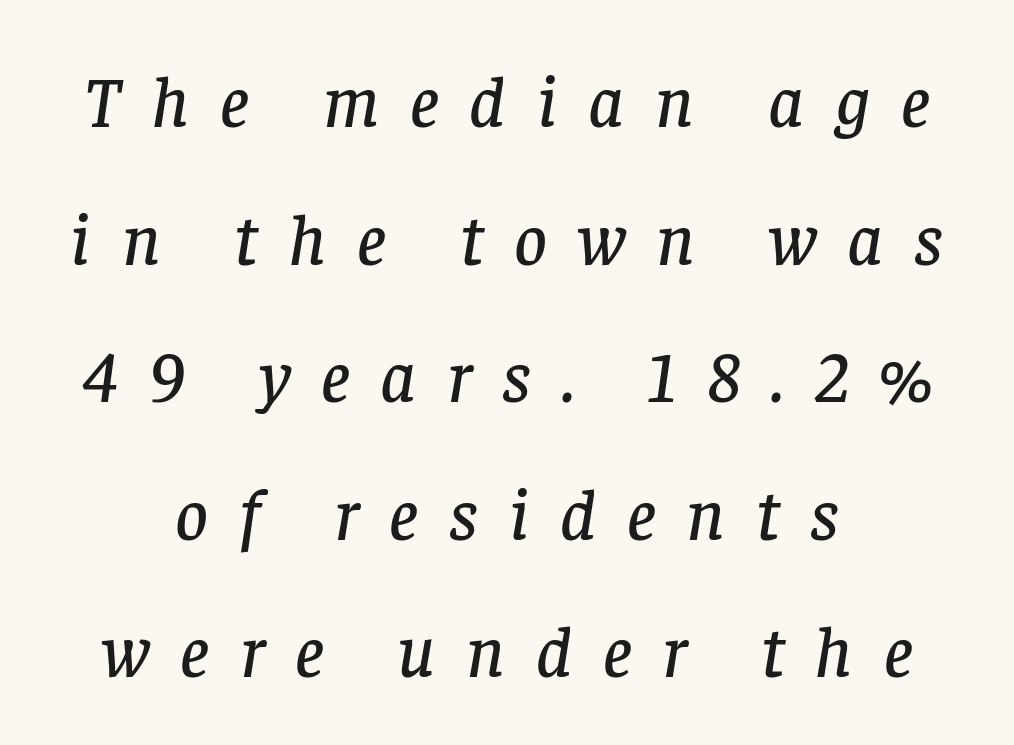
{"serif": "yes", "italic": "yes", "lean": "right", "slant_degrees": 8, "width": "normal", "stroke_contrast": "low", "x_height": "large", "monospaced": "no", "underline": "no", "align": "center", "line_spacing": "loose", "line_spacing_ratio": 1.91, "letter_spacing": "wide", "letter_spacing_em": 0.43, "glyph_px": 72}
